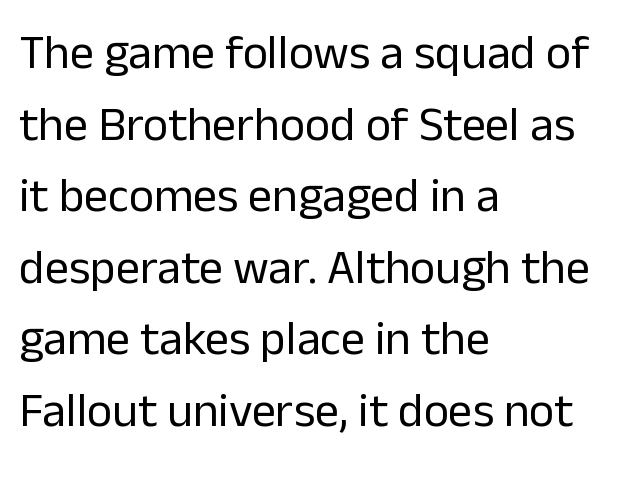
Q: Is the text bold? A: No.
Q: Is the text italic (slanted)? A: No, it is upright.
Q: Is the typeface a serif or a sans-serif typeface? A: Sans-serif.
Q: Is the text underlined? A: No.
Q: How is the paragraph aligned? A: Left-aligned.
Q: Is the spacing between letters normal or unusually wide? A: Normal.
Q: Is the spacing between lines tight, normal or loose? A: Normal.
Q: Width (condensed, normal, or wide)? A: Normal.
Q: Stroke contrast? A: Low.
Q: x-height? A: Medium.
Q: Monospaced? A: No.
